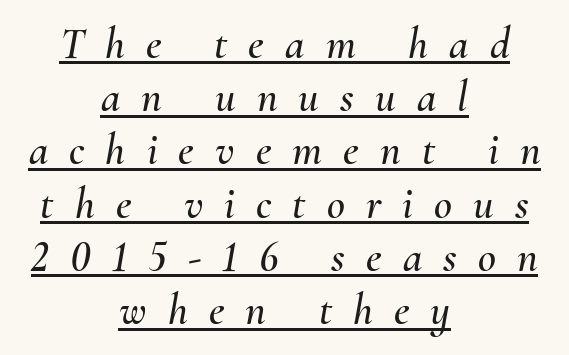
The image shows 44 px text type, italic (leaning right); set centered, line spacing 1.21x, unusually wide letter spacing (+0.48 em), underlined; medium stroke contrast and a small x-height.
